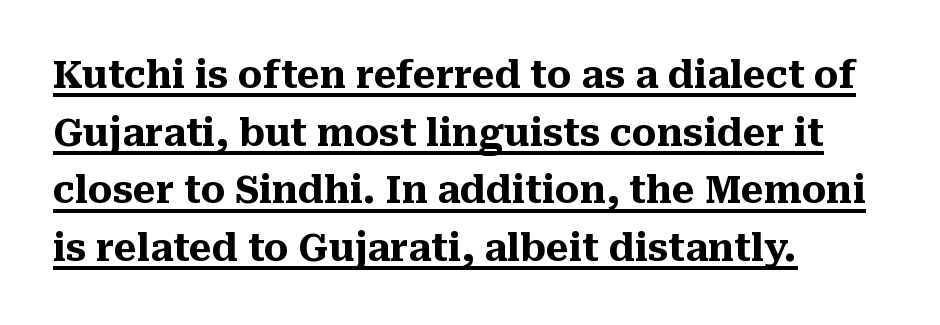
Q: Is the text bold? A: Yes.
Q: Is the text italic (slanted)? A: No, it is upright.
Q: Is the typeface a serif or a sans-serif typeface? A: Serif.
Q: Is the text underlined? A: Yes.
Q: How is the paragraph aligned? A: Left-aligned.
Q: Is the spacing between letters normal or unusually wide? A: Normal.
Q: Is the spacing between lines tight, normal or loose? A: Normal.
Q: Width (condensed, normal, or wide)? A: Normal.
Q: Stroke contrast? A: Medium.
Q: x-height? A: Medium.
Q: Monospaced? A: No.
